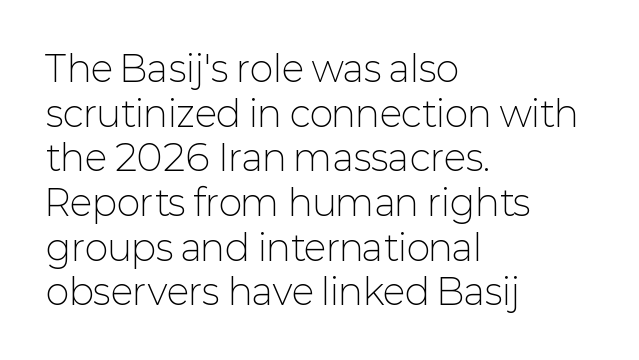
Q: Is the text bold? A: No.
Q: Is the text italic (slanted)? A: No, it is upright.
Q: Is the typeface a serif or a sans-serif typeface? A: Sans-serif.
Q: Is the text underlined? A: No.
Q: How is the paragraph aligned? A: Left-aligned.
Q: Is the spacing between letters normal or unusually wide? A: Normal.
Q: Width (condensed, normal, or wide)? A: Normal.
Q: Stroke contrast? A: Low.
Q: x-height? A: Medium.
Q: Monospaced? A: No.
